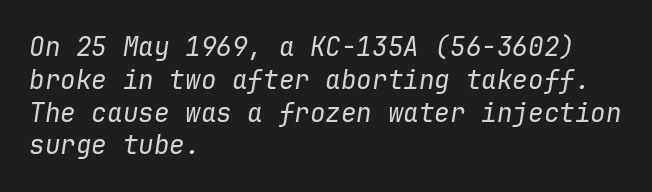
Q: Is the text bold? A: No.
Q: Is the text italic (slanted)? A: Yes, it leans right by about 9 degrees.
Q: Is the text underlined? A: No.
Q: How is the paragraph aligned? A: Left-aligned.
Q: Is the spacing between letters normal or unusually wide? A: Normal.
Q: Is the spacing between lines tight, normal or loose? A: Normal.
